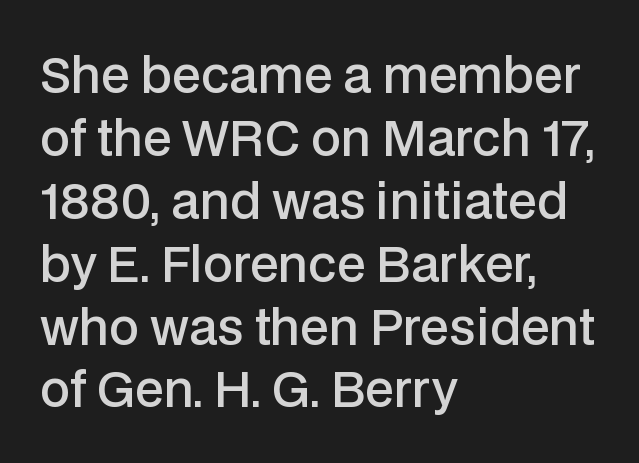
Note the varied advance widths — an 'i' is clearly narrower than an 'm'. Compared with a centered layout, this one pins lines to the left instead. The zone under the glyphs is completely vacant. Characters follow at the spacing the type designer built in.
